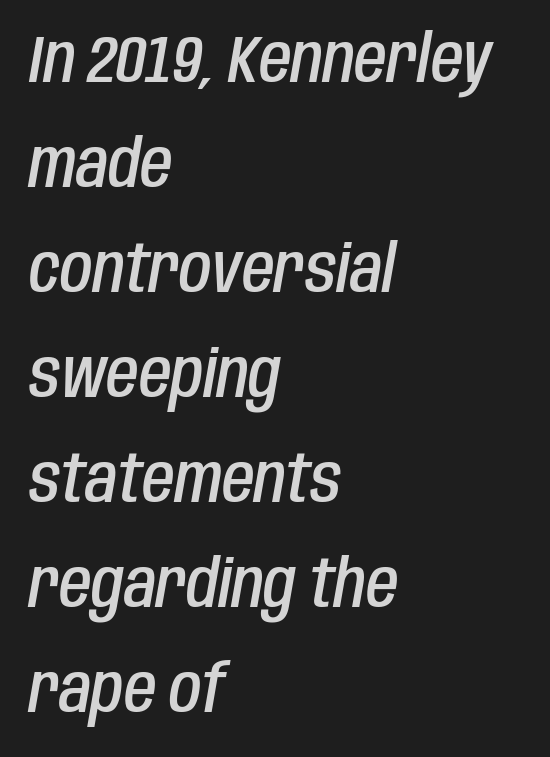
The image shows 66 px semibold, condensed type, italic (leaning right); set left-aligned, normal line spacing (1.59x), normal letter spacing, not underlined; low stroke contrast and a large x-height.
